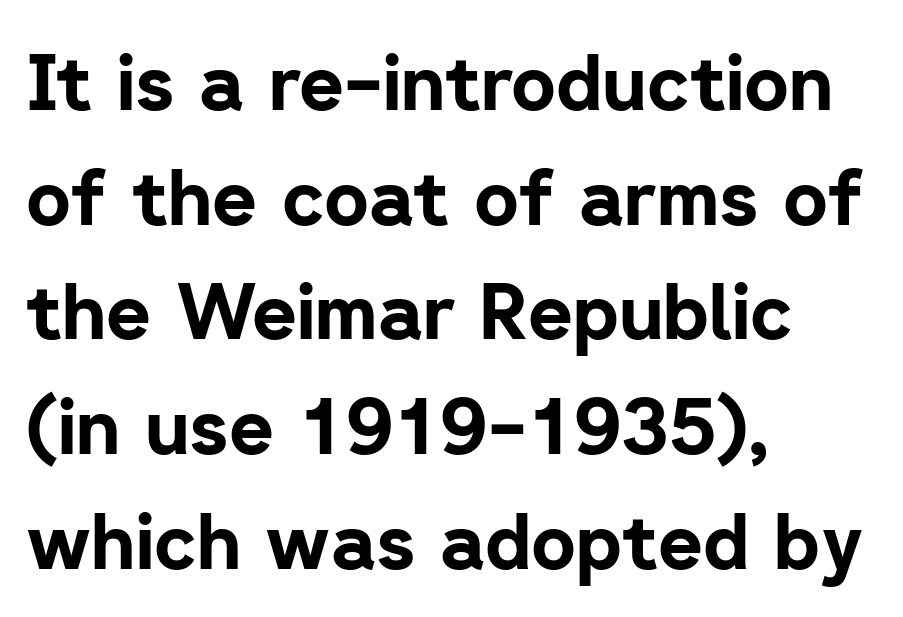
You can tell from the bare stems that sans-serif type was used. Only glyphs here, with clear space below each row. The face used here is proportionally spaced, like ordinary book or web type. The vertical gap from one line to the next is medium. No italicization has been applied; the sample stays upright.
